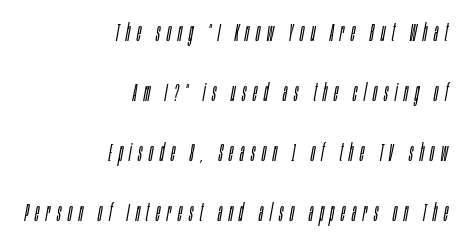
Q: Is the text bold? A: No.
Q: Is the text italic (slanted)? A: Yes, it leans right by about 10 degrees.
Q: Is the text underlined? A: No.
Q: How is the paragraph aligned? A: Right-aligned.
Q: Is the spacing between letters normal or unusually wide? A: Unusually wide.
Q: Is the spacing between lines tight, normal or loose? A: Loose.
